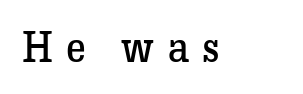
The image shows 42 px regular-weight serif type, upright; set unusually wide letter spacing (+0.32 em), not underlined; low stroke contrast and a medium x-height.
